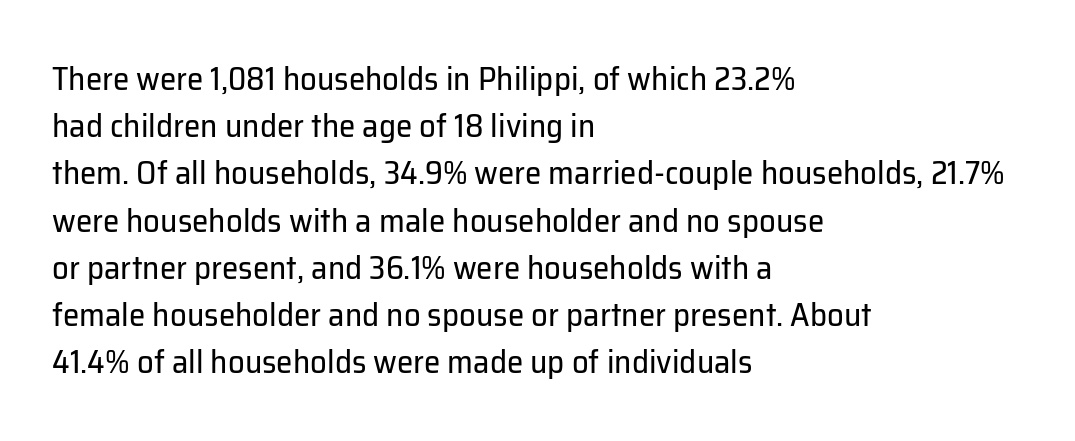
Stroke mass is kept to a normal reading level or below. Nobody drew a line under any word here. The line-height multiplier appears to be the usual default. Check where the strokes stop: nothing finishes them off — pure sans.
